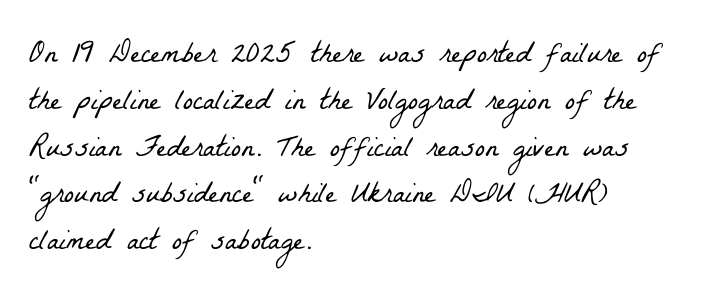
The passage shown has conventional tracking throughout. Compared with a typical body face, this is equally light or lighter still. The setting favours the left margin, as ordinary paragraphs usually do. A bare baseline throughout the passage. The block of text has a typical density, with ordinary space between rows.
